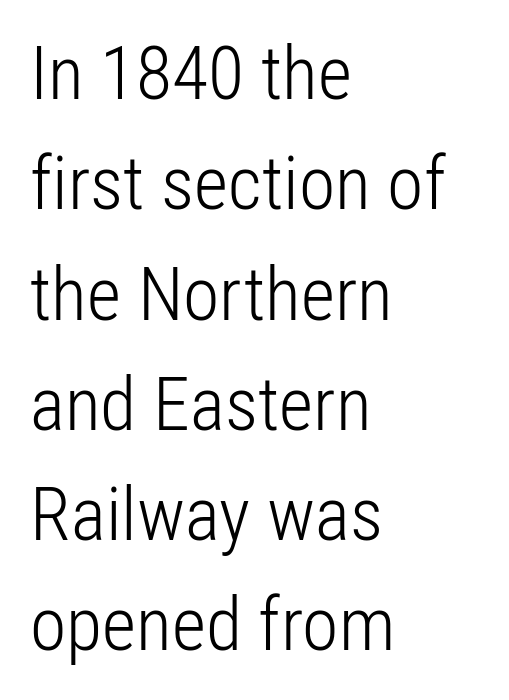
The image shows 74 px light, condensed sans-serif type, upright; set left-aligned, normal line spacing (1.49x), normal letter spacing, not underlined; low stroke contrast and a medium x-height.
